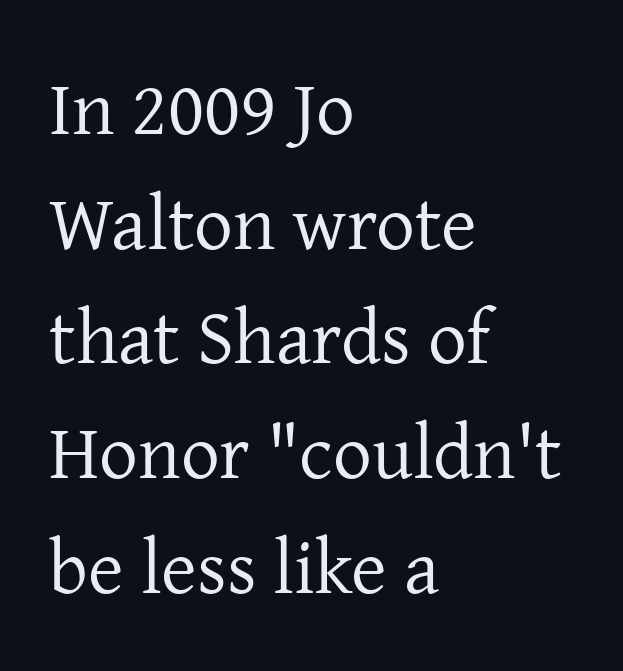
The image shows 77 px regular-weight serif type, upright; set left-aligned, normal line spacing (1.49x), normal letter spacing, not underlined; low stroke contrast and a medium x-height.
